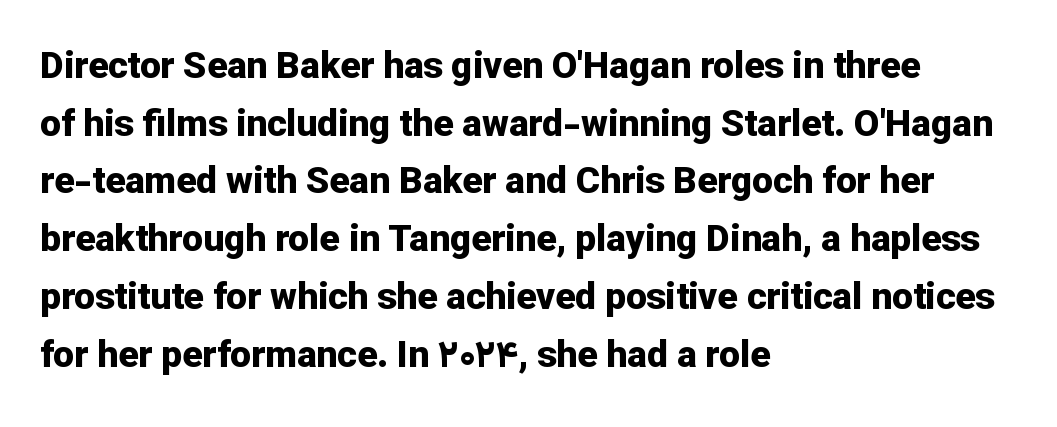
Q: Is the text bold? A: Yes.
Q: Is the text italic (slanted)? A: No, it is upright.
Q: Is the typeface a serif or a sans-serif typeface? A: Sans-serif.
Q: Is the text underlined? A: No.
Q: How is the paragraph aligned? A: Left-aligned.
Q: Is the spacing between letters normal or unusually wide? A: Normal.
Q: Is the spacing between lines tight, normal or loose? A: Normal.
Q: Width (condensed, normal, or wide)? A: Normal.
Q: Stroke contrast? A: Low.
Q: x-height? A: Medium.
Q: Monospaced? A: No.
